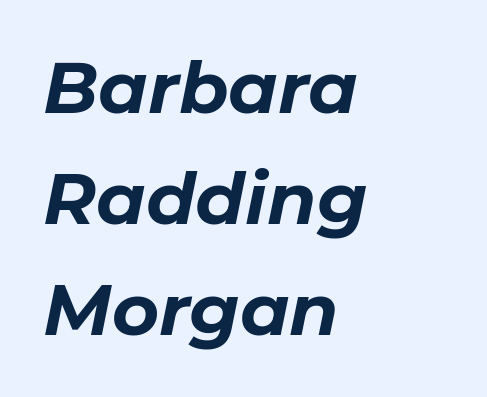
{"italic": "yes", "lean": "right", "slant_degrees": 11, "bold": "yes", "weight": "bold", "width": "normal", "stroke_contrast": "low", "x_height": "medium", "monospaced": "no", "underline": "no", "align": "left", "line_spacing": "normal", "line_spacing_ratio": 1.54, "letter_spacing": "normal", "letter_spacing_em": 0.0, "glyph_px": 72}
